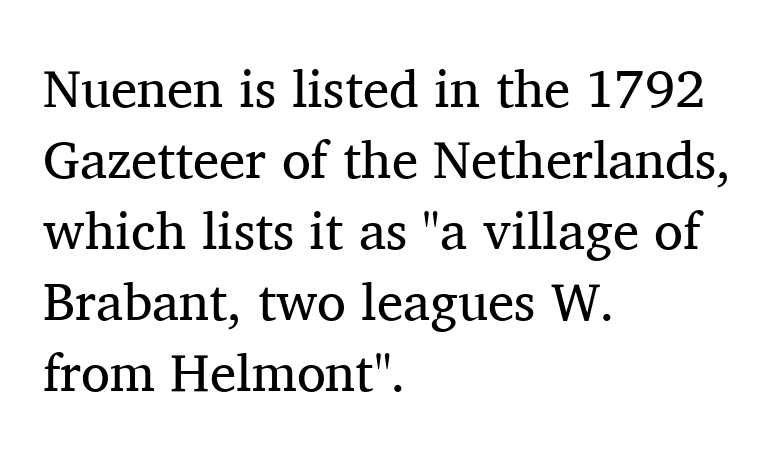
The image shows 53 px regular-weight serif type, upright; set left-aligned, normal line spacing (1.34x), normal letter spacing, not underlined; medium stroke contrast and a medium x-height.
